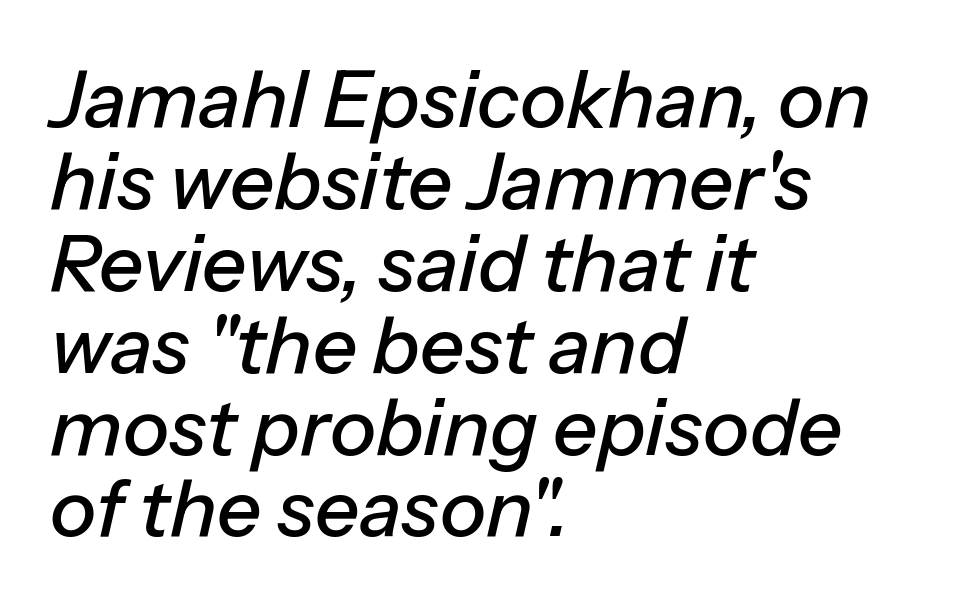
{"italic": "yes", "lean": "right", "slant_degrees": 13, "width": "normal", "stroke_contrast": "low", "x_height": "medium", "monospaced": "no", "underline": "no", "align": "left", "line_spacing": "tight", "line_spacing_ratio": 1.05, "letter_spacing": "normal", "letter_spacing_em": 0.0, "glyph_px": 78}
